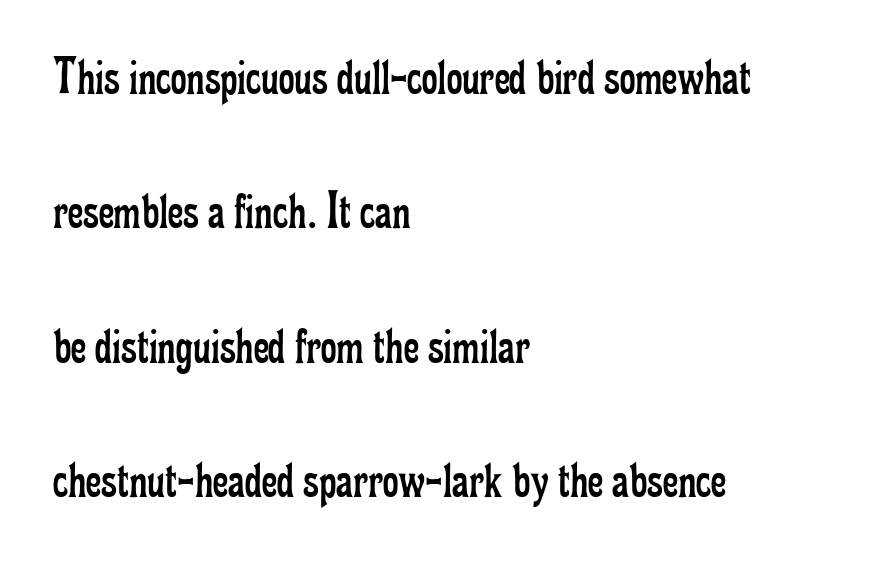
Q: Is the text bold? A: No.
Q: Is the text italic (slanted)? A: No, it is upright.
Q: Is the typeface a serif or a sans-serif typeface? A: Serif.
Q: Is the text underlined? A: No.
Q: How is the paragraph aligned? A: Left-aligned.
Q: Is the spacing between letters normal or unusually wide? A: Normal.
Q: Is the spacing between lines tight, normal or loose? A: Loose.
Q: Width (condensed, normal, or wide)? A: Condensed.
Q: Stroke contrast? A: Low.
Q: x-height? A: Small.
Q: Monospaced? A: No.
